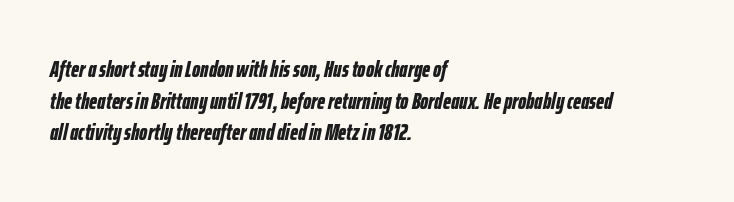
The lines are quadded left. A clean baseline with only descenders dipping below it. Compared with typical body copy, the letter spacing here is the same. Italic? Definitely — the glyphs are oblique. This block has exactly the height ordinary leading produces.
